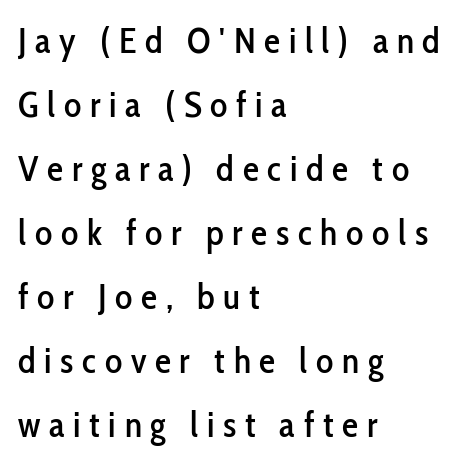
Q: Is the text italic (slanted)? A: No, it is upright.
Q: Is the typeface a serif or a sans-serif typeface? A: Sans-serif.
Q: Is the text underlined? A: No.
Q: How is the paragraph aligned? A: Left-aligned.
Q: Is the spacing between letters normal or unusually wide? A: Unusually wide.
Q: Width (condensed, normal, or wide)? A: Condensed.
Q: Stroke contrast? A: Low.
Q: x-height? A: Medium.
Q: Monospaced? A: No.
